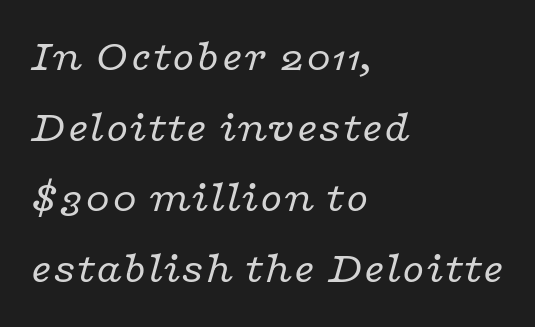
Q: Is the text bold? A: No.
Q: Is the text italic (slanted)? A: Yes, it leans right by about 16 degrees.
Q: Is the typeface a serif or a sans-serif typeface? A: Serif.
Q: Is the text underlined? A: No.
Q: How is the paragraph aligned? A: Left-aligned.
Q: Is the spacing between letters normal or unusually wide? A: Normal.
Q: Is the spacing between lines tight, normal or loose? A: Normal.
Q: Width (condensed, normal, or wide)? A: Wide.
Q: Stroke contrast? A: Low.
Q: x-height? A: Medium.
Q: Monospaced? A: No.
